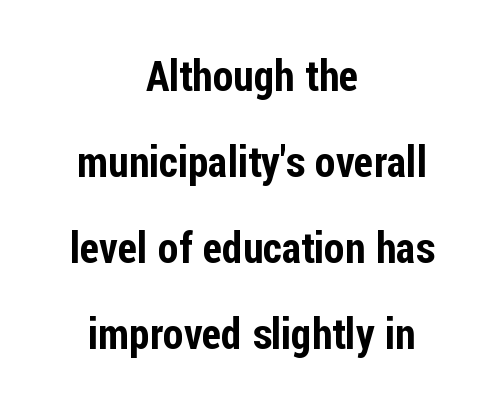
{"serif": "no", "italic": "no", "width": "condensed", "stroke_contrast": "low", "x_height": "medium", "monospaced": "no", "underline": "no", "align": "center", "line_spacing": "loose", "line_spacing_ratio": 2.05, "letter_spacing": "normal", "letter_spacing_em": 0.0, "glyph_px": 42}
